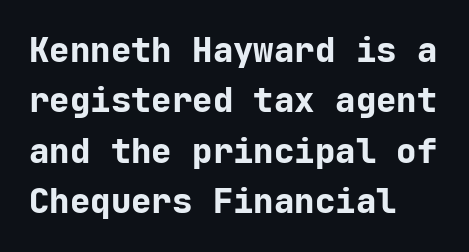
Q: Is the text bold? A: Yes.
Q: Is the text italic (slanted)? A: No, it is upright.
Q: Is the typeface a serif or a sans-serif typeface? A: Sans-serif.
Q: Is the text underlined? A: No.
Q: How is the paragraph aligned? A: Left-aligned.
Q: Is the spacing between letters normal or unusually wide? A: Normal.
Q: Is the spacing between lines tight, normal or loose? A: Normal.
Q: Width (condensed, normal, or wide)? A: Normal.
Q: Stroke contrast? A: Low.
Q: x-height? A: Medium.
Q: Monospaced? A: Yes.
